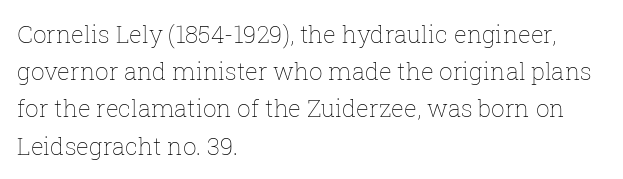
Ordinary non-slanted type is in use. This sample uses plain, unmodified letter spacing. Has an underline been added? It has not. The designer left line spacing at the default. The cut favours lightness, reaching ordinary text weight at its darkest. Layout note: lines flush left.
